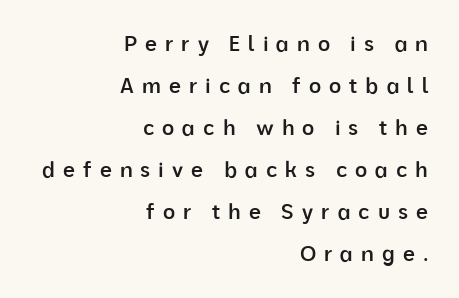
The image shows 21 px text type, upright; set right-aligned, loose line spacing (2.0x), unusually wide letter spacing (+0.38 em), not underlined.
